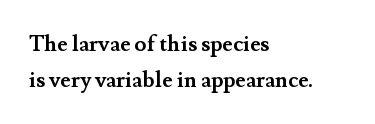
{"italic": "no", "bold": "yes", "underline": "no", "align": "left", "line_spacing": "normal", "line_spacing_ratio": 1.63, "letter_spacing": "normal", "letter_spacing_em": 0.0, "glyph_px": 22}
